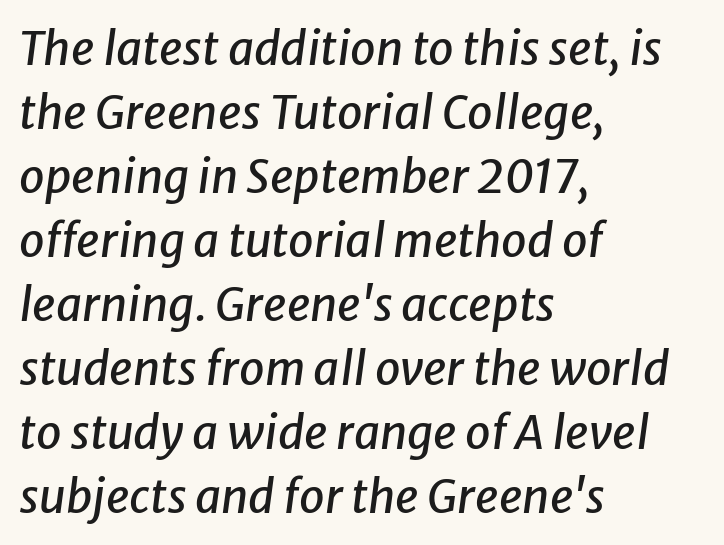
This is oblique type, the kind used for emphasis or titles. Nothing unusual about the tracking: characters are spaced as the font intends. The zone under the glyphs is completely vacant. Regular leading. Each letter keeps its own natural width here, so spacing adapts to shape. In CSS terms this would be text-align: left.
